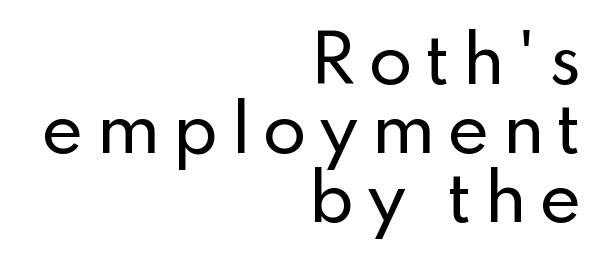
These lines stack with their right ends in a neat column. The vertical gap from one line to the next is small. Letterform terminals end flat and unadorned throughout the passage. Each row of text sits above clean, open space. Rendered with straight, roman letterforms.
